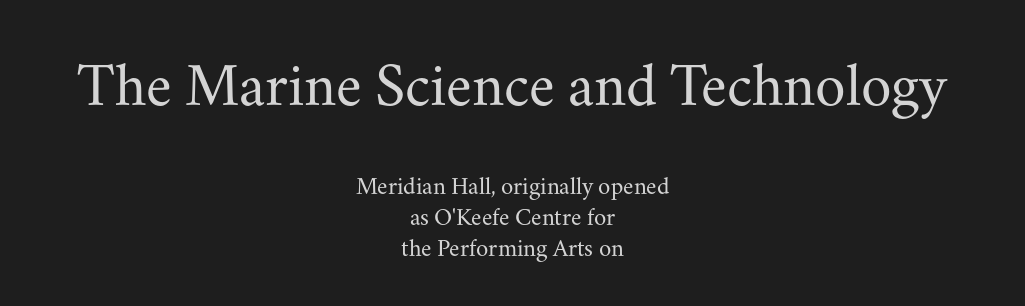
Q: Is the text bold? A: No.
Q: Is the text italic (slanted)? A: No, it is upright.
Q: Is the typeface a serif or a sans-serif typeface? A: Serif.
Q: Is the text underlined? A: No.
Q: How is the paragraph aligned? A: Centered.
Q: Is the spacing between letters normal or unusually wide? A: Normal.
Q: Which block of text is set in a larger size, the first (top) or the second (bottom)? A: The first (top) one.
Q: Width (condensed, normal, or wide)? A: Normal.
Q: Stroke contrast? A: Medium.
Q: x-height? A: Small.
Q: Monospaced? A: No.
